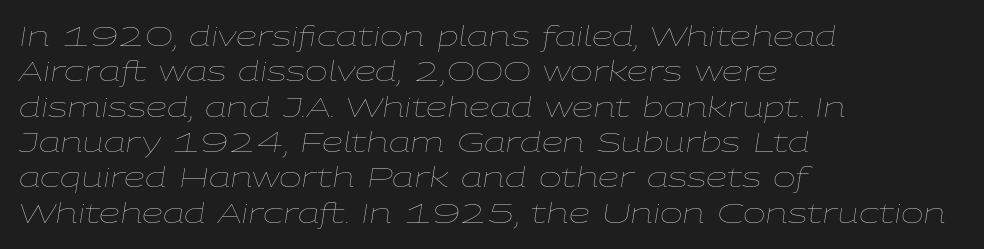
{"italic": "yes", "lean": "right", "slant_degrees": 9, "bold": "no", "underline": "no", "align": "left", "line_spacing": "normal", "line_spacing_ratio": 1.31, "letter_spacing": "normal", "letter_spacing_em": 0.0, "glyph_px": 27}
